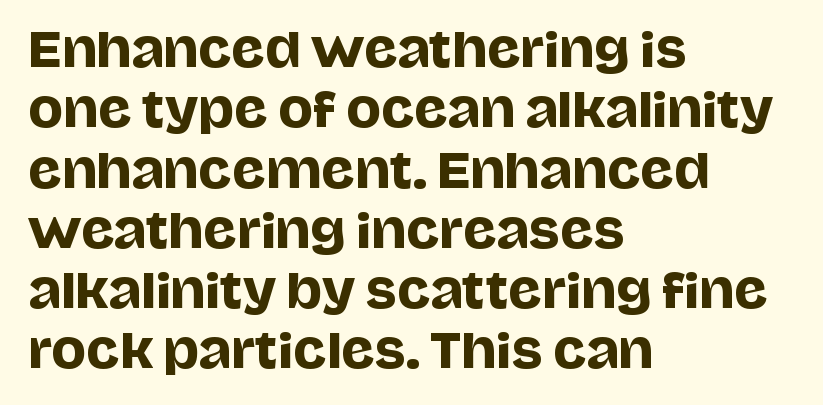
Q: Is the text italic (slanted)? A: No, it is upright.
Q: Is the typeface a serif or a sans-serif typeface? A: Sans-serif.
Q: Is the text underlined? A: No.
Q: How is the paragraph aligned? A: Left-aligned.
Q: Is the spacing between letters normal or unusually wide? A: Normal.
Q: Is the spacing between lines tight, normal or loose? A: Normal.
Q: Width (condensed, normal, or wide)? A: Normal.
Q: Stroke contrast? A: Low.
Q: x-height? A: Large.
Q: Monospaced? A: No.
